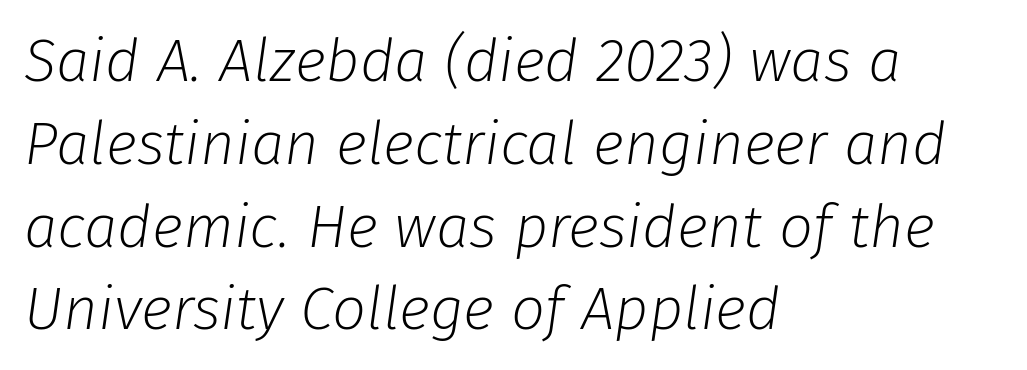
{"italic": "yes", "lean": "right", "slant_degrees": 8, "bold": "no", "weight": "light", "width": "normal", "stroke_contrast": "low", "x_height": "medium", "monospaced": "no", "underline": "no", "align": "left", "line_spacing": "normal", "line_spacing_ratio": 1.38, "letter_spacing": "normal", "letter_spacing_em": 0.0, "glyph_px": 60}
